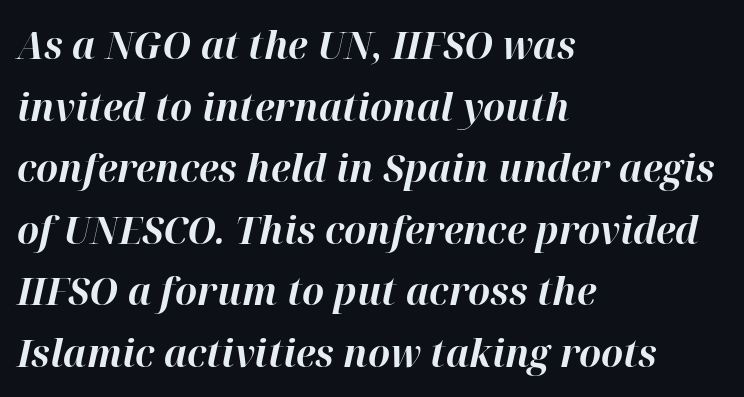
Q: Is the text bold? A: Yes.
Q: Is the text italic (slanted)? A: Yes, it leans right by about 12 degrees.
Q: Is the text underlined? A: No.
Q: How is the paragraph aligned? A: Left-aligned.
Q: Is the spacing between letters normal or unusually wide? A: Normal.
Q: Is the spacing between lines tight, normal or loose? A: Normal.
Q: Width (condensed, normal, or wide)? A: Normal.
Q: Stroke contrast? A: High.
Q: x-height? A: Medium.
Q: Monospaced? A: No.
